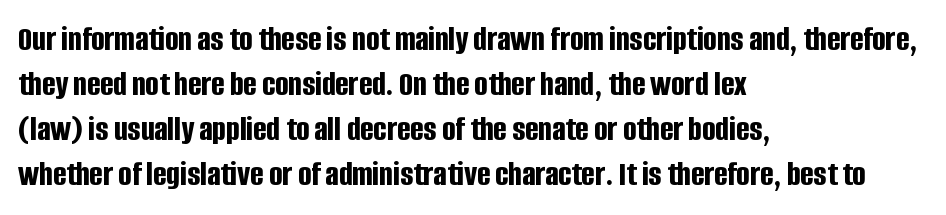
{"serif": "no", "italic": "no", "bold": "yes", "weight": "bold", "width": "condensed", "stroke_contrast": "low", "x_height": "large", "monospaced": "no", "underline": "no", "align": "left", "line_spacing": "normal", "line_spacing_ratio": 1.29, "letter_spacing": "normal", "letter_spacing_em": 0.0, "glyph_px": 35}
